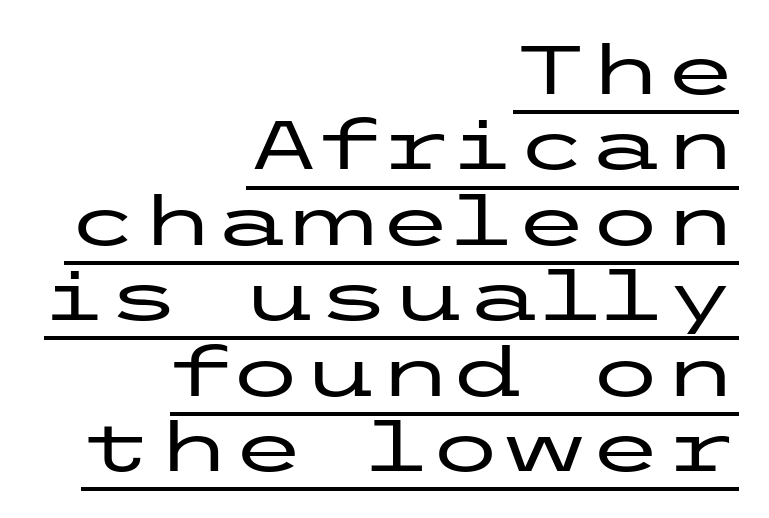
{"serif": "no", "italic": "no", "width": "wide", "stroke_contrast": "low", "x_height": "medium", "underline": "yes", "align": "right", "line_spacing": "tight", "line_spacing_ratio": 1.11, "letter_spacing": "normal", "letter_spacing_em": 0.0, "glyph_px": 68}
